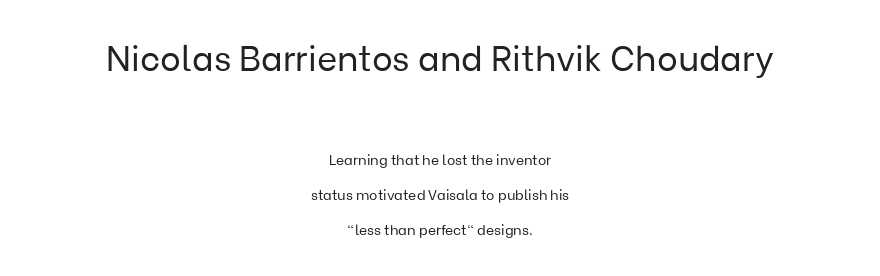
The image shows 35 px regular-weight sans-serif type, upright; set centered, loose line spacing (2.47x), normal letter spacing, not underlined; the first (top) block is 2.5x larger; low stroke contrast and a medium x-height.
